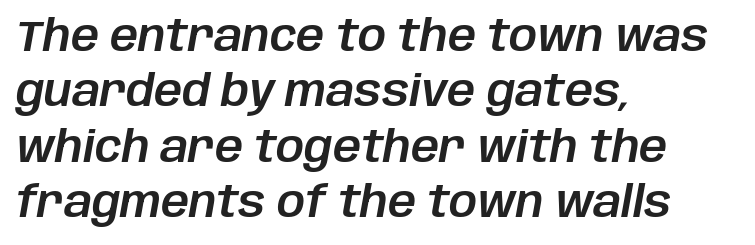
The image shows 44 px text type, italic (leaning right); set left-aligned, normal line spacing (1.26x), normal letter spacing, not underlined; low stroke contrast and a large x-height.
